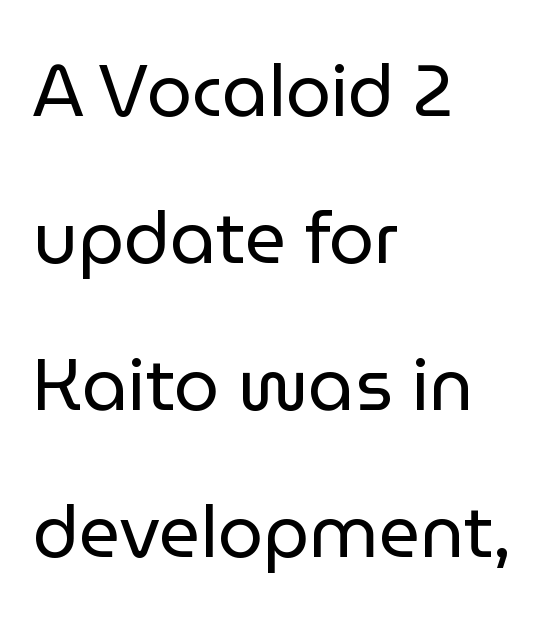
Q: Is the text bold? A: No.
Q: Is the text italic (slanted)? A: No, it is upright.
Q: Is the typeface a serif or a sans-serif typeface? A: Sans-serif.
Q: Is the text underlined? A: No.
Q: How is the paragraph aligned? A: Left-aligned.
Q: Is the spacing between letters normal or unusually wide? A: Normal.
Q: Is the spacing between lines tight, normal or loose? A: Loose.
Q: Width (condensed, normal, or wide)? A: Normal.
Q: Stroke contrast? A: Low.
Q: x-height? A: Medium.
Q: Monospaced? A: No.
